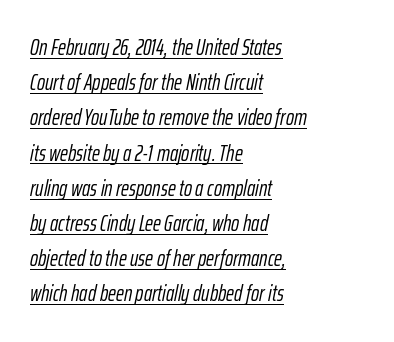
{"italic": "yes", "lean": "right", "slant_degrees": 12, "bold": "no", "underline": "yes", "align": "left", "line_spacing": "normal", "line_spacing_ratio": 1.6, "letter_spacing": "normal", "letter_spacing_em": 0.0, "glyph_px": 22}
